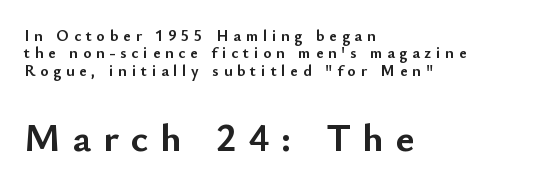
The image shows 40 px semibold sans-serif type, upright; set left-aligned, tight line spacing (1.08x), unusually wide letter spacing (+0.3 em), not underlined; the second (bottom) block is 2.5x larger; low stroke contrast and a small x-height.
